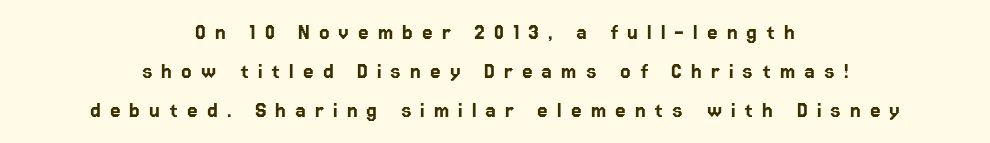
Q: Is the text italic (slanted)? A: No, it is upright.
Q: Is the text underlined? A: No.
Q: How is the paragraph aligned? A: Centered.
Q: Is the spacing between letters normal or unusually wide? A: Unusually wide.
Q: Is the spacing between lines tight, normal or loose? A: Normal.
